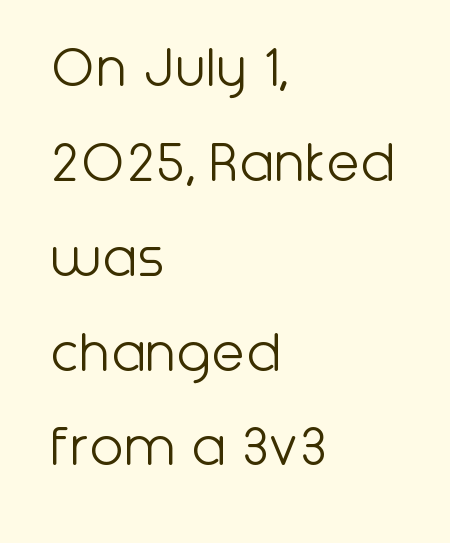
{"serif": "no", "italic": "no", "bold": "no", "weight": "light", "width": "normal", "stroke_contrast": "low", "x_height": "medium", "monospaced": "no", "underline": "no", "align": "left", "line_spacing": "normal", "line_spacing_ratio": 1.53, "letter_spacing": "normal", "letter_spacing_em": 0.0, "glyph_px": 62}
